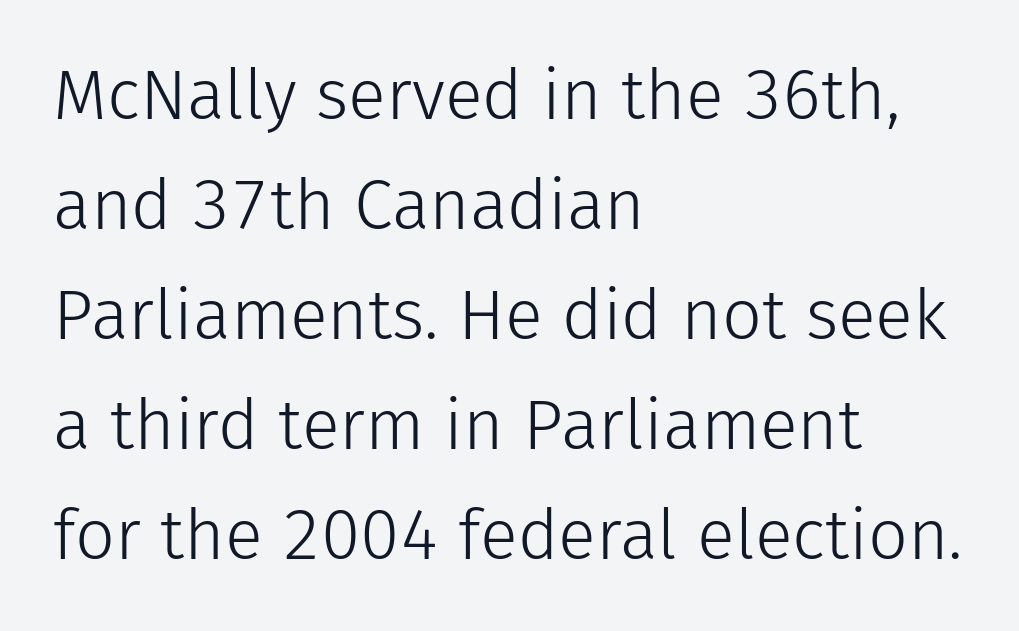
Q: Is the text bold? A: No.
Q: Is the text italic (slanted)? A: No, it is upright.
Q: Is the typeface a serif or a sans-serif typeface? A: Sans-serif.
Q: Is the text underlined? A: No.
Q: How is the paragraph aligned? A: Left-aligned.
Q: Is the spacing between letters normal or unusually wide? A: Normal.
Q: Is the spacing between lines tight, normal or loose? A: Normal.
Q: Width (condensed, normal, or wide)? A: Normal.
Q: Stroke contrast? A: Low.
Q: x-height? A: Medium.
Q: Monospaced? A: No.
